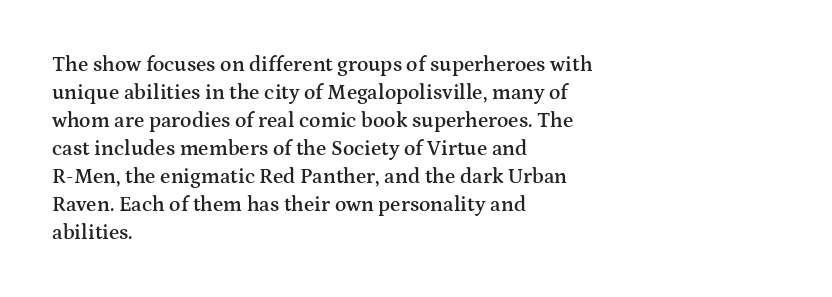
This is moderately heavy type, rendered in semibold. The baseline area is clear. The horizontal fit of the characters is conventional and even. Layout note: lines flush left.
